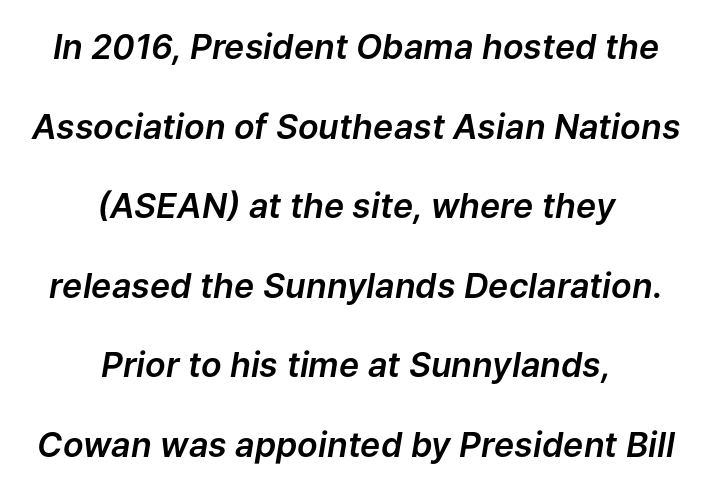
The specimen omits any rule beneath the text block's lines. The glyphs look as if they've been sheared to an angle. Compared with a flush-left layout, this one balances lines on the center instead. These lines are rendered in a variable-pitch font. This sample trades compactness for vertical openness between lines. Nobody touched the tracking dial on this one.
